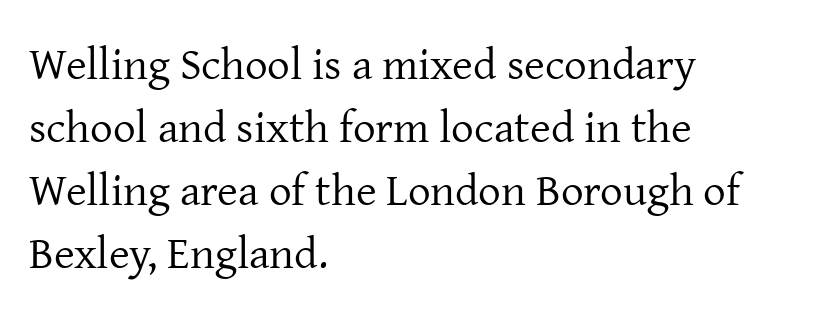
{"serif": "yes", "italic": "no", "bold": "no", "weight": "regular", "width": "normal", "stroke_contrast": "low", "x_height": "medium", "monospaced": "no", "underline": "no", "align": "left", "line_spacing": "normal", "line_spacing_ratio": 1.4, "letter_spacing": "normal", "letter_spacing_em": 0.0, "glyph_px": 45}
